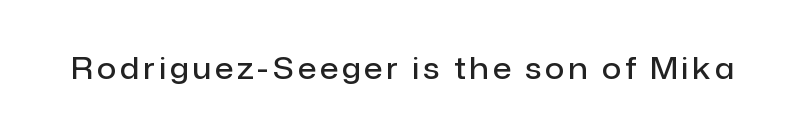
{"serif": "no", "italic": "no", "bold": "semi", "weight": "semibold", "width": "normal", "stroke_contrast": "low", "x_height": "medium", "monospaced": "no", "underline": "no", "glyph_px": 30}
